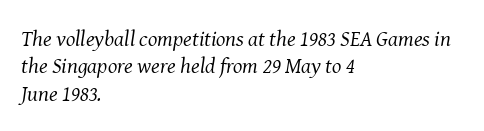
A bare baseline throughout the passage. Italic? Definitely — the glyphs are oblique. Horizontally, the lines are justified to the leading edge only. Weight: not bold — regular or lighter.
